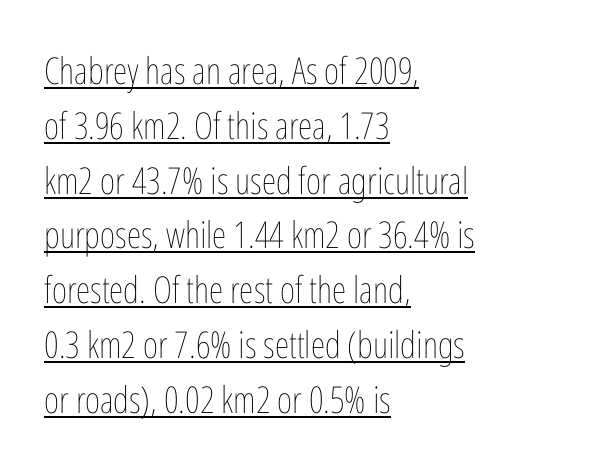
Q: Is the text bold? A: No.
Q: Is the text italic (slanted)? A: No, it is upright.
Q: Is the text underlined? A: Yes.
Q: How is the paragraph aligned? A: Left-aligned.
Q: Is the spacing between letters normal or unusually wide? A: Normal.
Q: Is the spacing between lines tight, normal or loose? A: Normal.
Q: Width (condensed, normal, or wide)? A: Condensed.
Q: Stroke contrast? A: Low.
Q: x-height? A: Medium.
Q: Monospaced? A: No.
